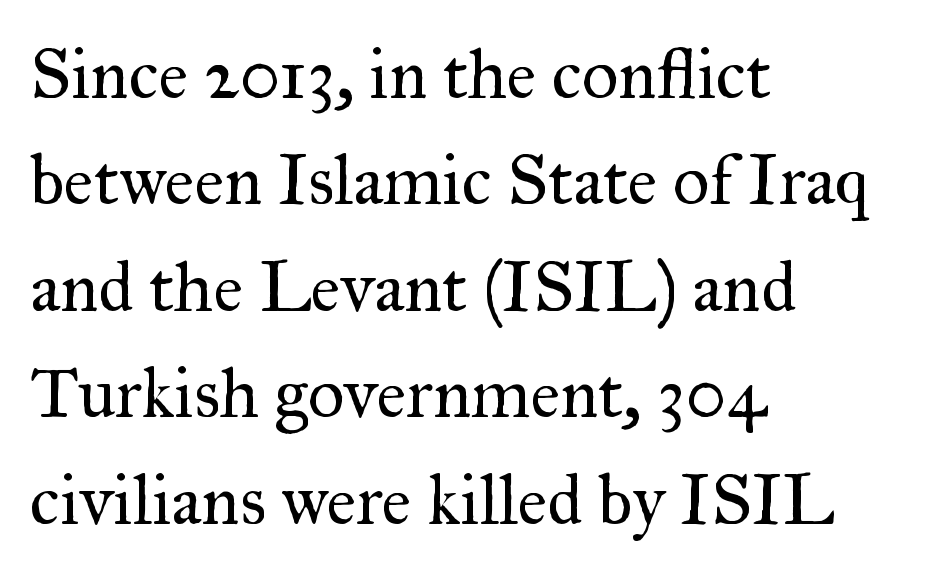
Q: Is the text bold? A: No.
Q: Is the text italic (slanted)? A: No, it is upright.
Q: Is the typeface a serif or a sans-serif typeface? A: Serif.
Q: Is the text underlined? A: No.
Q: How is the paragraph aligned? A: Left-aligned.
Q: Is the spacing between letters normal or unusually wide? A: Normal.
Q: Is the spacing between lines tight, normal or loose? A: Normal.
Q: Width (condensed, normal, or wide)? A: Normal.
Q: Stroke contrast? A: Medium.
Q: x-height? A: Small.
Q: Monospaced? A: No.
